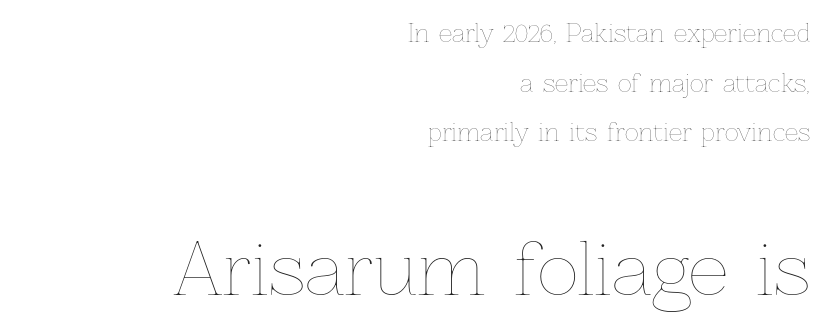
The image shows 71 px thin type, upright; set right-aligned, loose line spacing (2.07x), normal letter spacing, not underlined; the second (bottom) block is 2.96x larger; low stroke contrast and a medium x-height.
